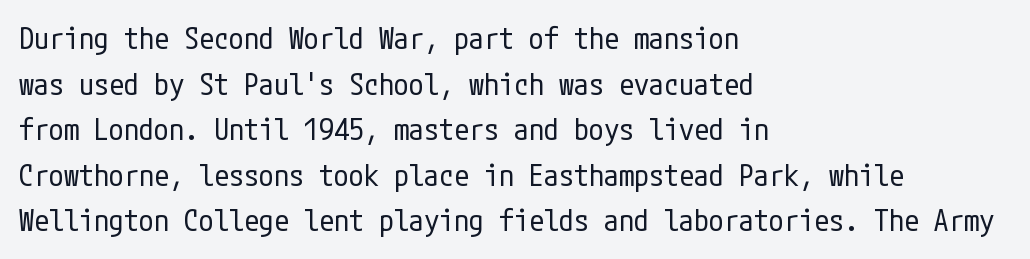
{"serif": "no", "italic": "no", "bold": "no", "weight": "regular", "width": "condensed", "stroke_contrast": "low", "x_height": "medium", "underline": "no", "align": "left", "line_spacing": "normal", "line_spacing_ratio": 1.52, "letter_spacing": "normal", "letter_spacing_em": 0.0, "glyph_px": 30}
